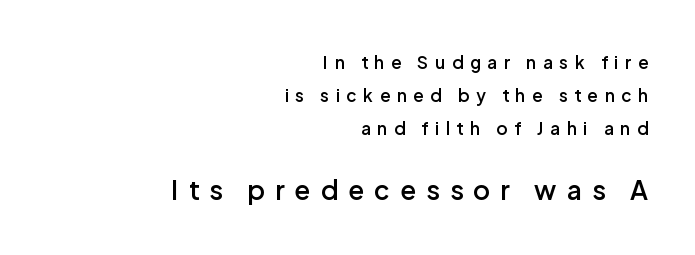
Weight check: semibold — heavier than regular, not quite bold. The lines are quadded right. Caption: expanded tracking, letters set apart. Type size steps up from the first block to the second.
